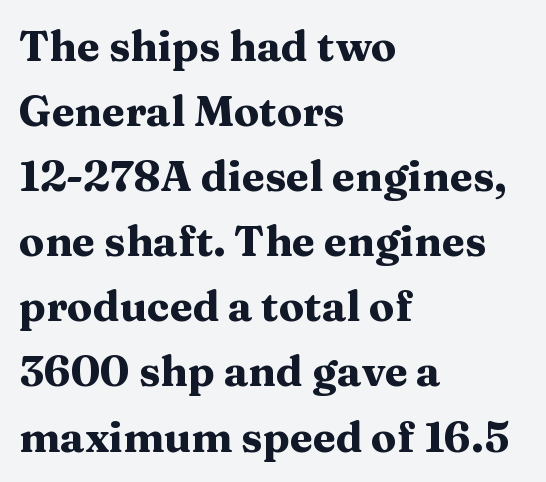
{"serif": "yes", "italic": "no", "bold": "yes", "weight": "heavy", "width": "wide", "stroke_contrast": "medium", "x_height": "medium", "monospaced": "no", "underline": "no", "align": "left", "line_spacing": "normal", "line_spacing_ratio": 1.55, "letter_spacing": "normal", "letter_spacing_em": 0.0, "glyph_px": 42}
